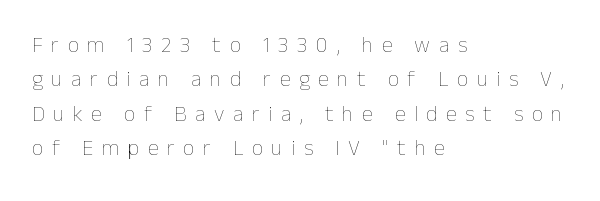
The image shows 22 px text type, upright; set left-aligned, normal line spacing (1.56x), unusually wide letter spacing (+0.39 em), not underlined.
